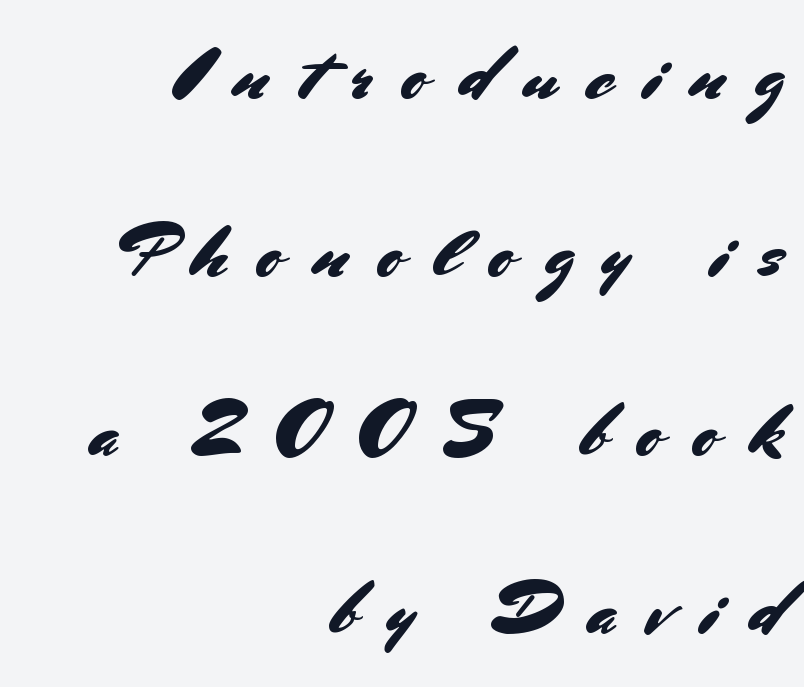
Q: Is the text italic (slanted)? A: Yes.
Q: Is the typeface a serif or a sans-serif typeface? A: Sans-serif.
Q: Is the text underlined? A: No.
Q: How is the paragraph aligned? A: Right-aligned.
Q: Is the spacing between letters normal or unusually wide? A: Unusually wide.
Q: Is the spacing between lines tight, normal or loose? A: Loose.
Q: Width (condensed, normal, or wide)? A: Normal.
Q: Stroke contrast? A: Medium.
Q: x-height? A: Small.
Q: Monospaced? A: No.
